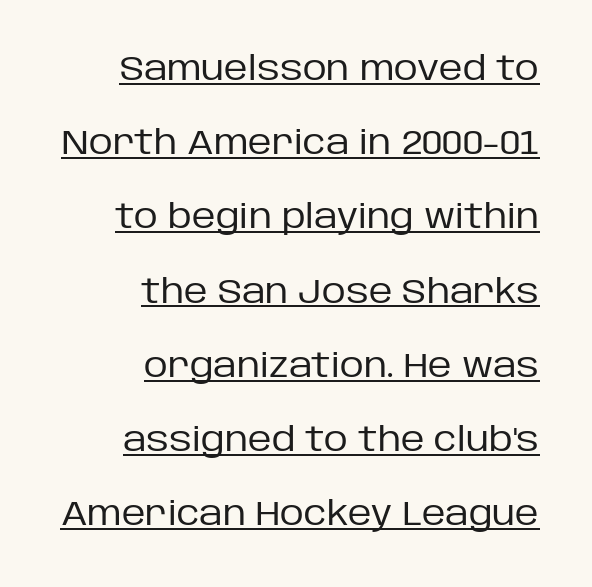
Q: Is the text bold? A: No.
Q: Is the text italic (slanted)? A: No, it is upright.
Q: Is the typeface a serif or a sans-serif typeface? A: Sans-serif.
Q: Is the text underlined? A: Yes.
Q: How is the paragraph aligned? A: Right-aligned.
Q: Is the spacing between letters normal or unusually wide? A: Normal.
Q: Is the spacing between lines tight, normal or loose? A: Loose.
Q: Width (condensed, normal, or wide)? A: Normal.
Q: Stroke contrast? A: Low.
Q: x-height? A: Large.
Q: Monospaced? A: No.
